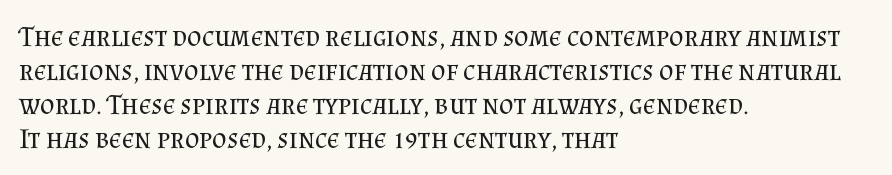
The image shows 28 px regular-weight serif type, upright; set left-aligned, line spacing 1.21x, normal letter spacing, not underlined; medium stroke contrast and a small x-height.
